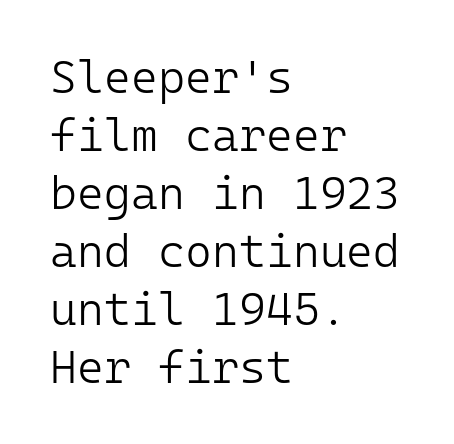
{"serif": "no", "italic": "no", "bold": "no", "weight": "light", "width": "normal", "stroke_contrast": "low", "x_height": "medium", "monospaced": "yes", "underline": "no", "align": "left", "line_spacing": "normal", "line_spacing_ratio": 1.26, "letter_spacing": "normal", "letter_spacing_em": 0.0, "glyph_px": 46}
